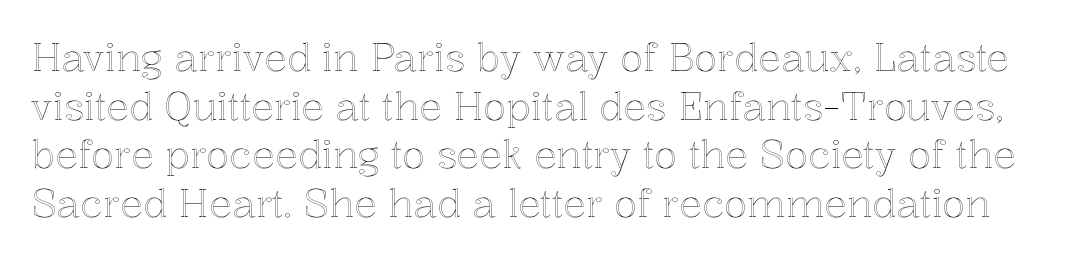
The image shows 38 px text type, upright; set normal line spacing (1.28x), normal letter spacing, not underlined; a medium x-height.
